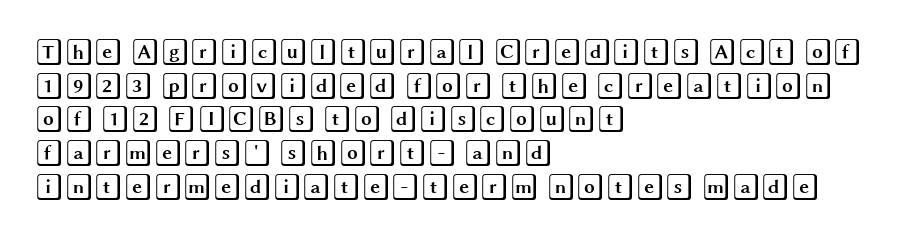
This is the regular roman posture of the typeface. Does extra space separate the letters? No, they use regular spacing. One-word summary of the alignment: left. How would I describe the line gaps? Plain and ordinary.
